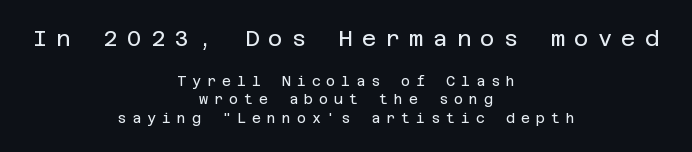
The image shows 22 px text type, upright; set centered, normal line spacing (1.32x), unusually wide letter spacing (+0.42 em), not underlined; the first (top) block is 1.57x larger.
